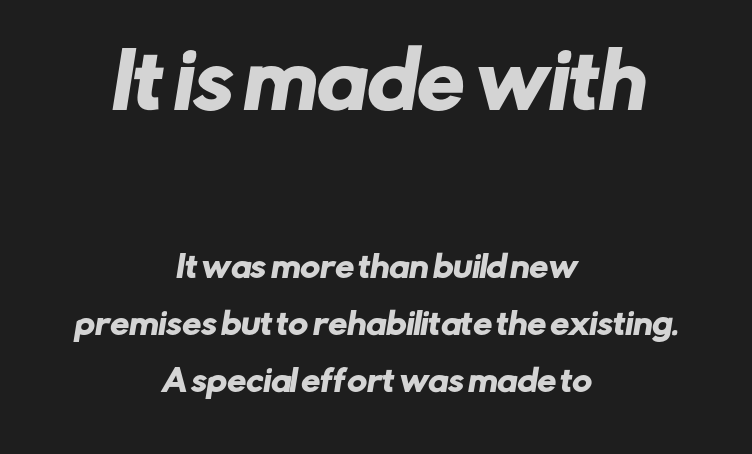
{"serif": "no", "width": "normal", "stroke_contrast": "low", "x_height": "medium", "monospaced": "no", "underline": "no", "align": "center", "line_spacing": "loose", "line_spacing_ratio": 1.9, "letter_spacing": "normal", "letter_spacing_em": 0.0, "larger_block": "first", "size_ratio": 2.5, "glyph_px": 75}
